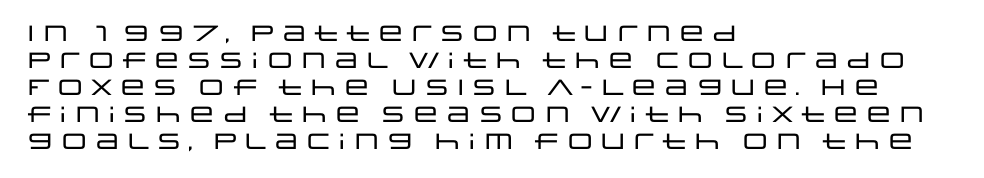
Q: Is the text italic (slanted)? A: No, it is upright.
Q: Is the text underlined? A: No.
Q: How is the paragraph aligned? A: Left-aligned.
Q: Is the spacing between letters normal or unusually wide? A: Normal.
